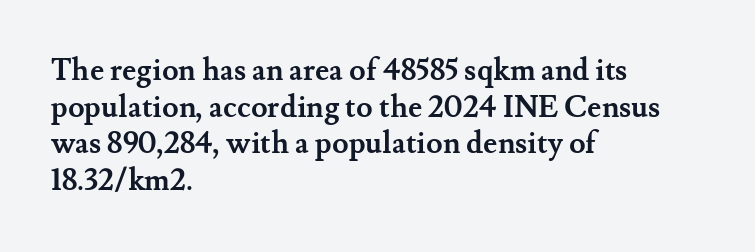
{"serif": "yes", "italic": "no", "bold": "yes", "weight": "semibold", "width": "normal", "stroke_contrast": "medium", "x_height": "small", "monospaced": "no", "underline": "no", "align": "left", "line_spacing_ratio": 1.22, "letter_spacing": "normal", "letter_spacing_em": 0.0, "glyph_px": 30}
